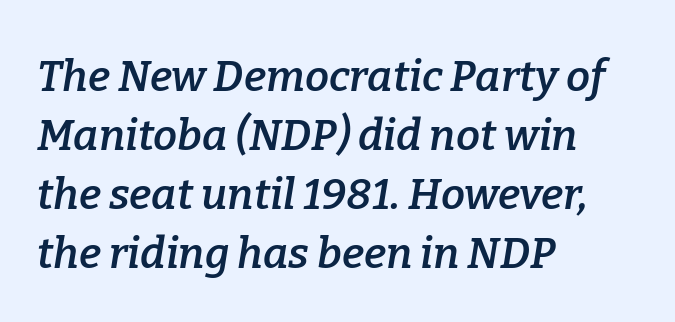
The image shows 43 px semibold serif type, italic (leaning right); set left-aligned, normal line spacing (1.37x), normal letter spacing, not underlined; low stroke contrast and a medium x-height.
